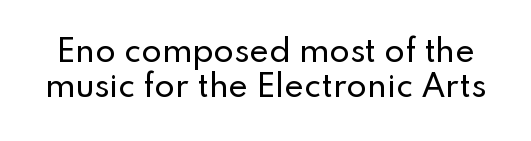
Q: Is the text italic (slanted)? A: No, it is upright.
Q: Is the typeface a serif or a sans-serif typeface? A: Sans-serif.
Q: Is the text underlined? A: No.
Q: Is the spacing between letters normal or unusually wide? A: Normal.
Q: Width (condensed, normal, or wide)? A: Normal.
Q: Stroke contrast? A: Low.
Q: x-height? A: Small.
Q: Monospaced? A: No.
